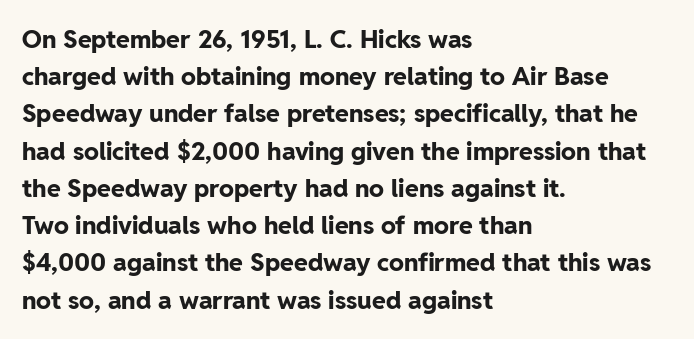
{"italic": "no", "bold": "yes", "underline": "no", "align": "left", "line_spacing": "normal", "line_spacing_ratio": 1.49, "letter_spacing": "normal", "letter_spacing_em": 0.0, "glyph_px": 25}
